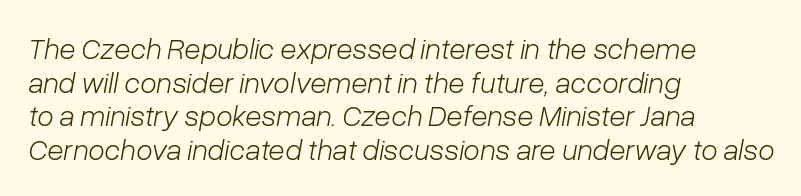
Q: Is the text bold? A: No.
Q: Is the text italic (slanted)? A: Yes, it leans right by about 10 degrees.
Q: Is the text underlined? A: No.
Q: How is the paragraph aligned? A: Left-aligned.
Q: Is the spacing between letters normal or unusually wide? A: Normal.
Q: Is the spacing between lines tight, normal or loose? A: Tight.
Q: Width (condensed, normal, or wide)? A: Normal.
Q: Stroke contrast? A: Low.
Q: x-height? A: Medium.
Q: Monospaced? A: No.
